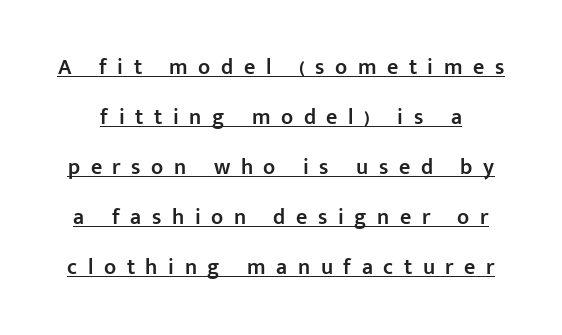
The image shows 22 px text type, upright; set loose line spacing (2.27x), unusually wide letter spacing (+0.48 em), underlined.
